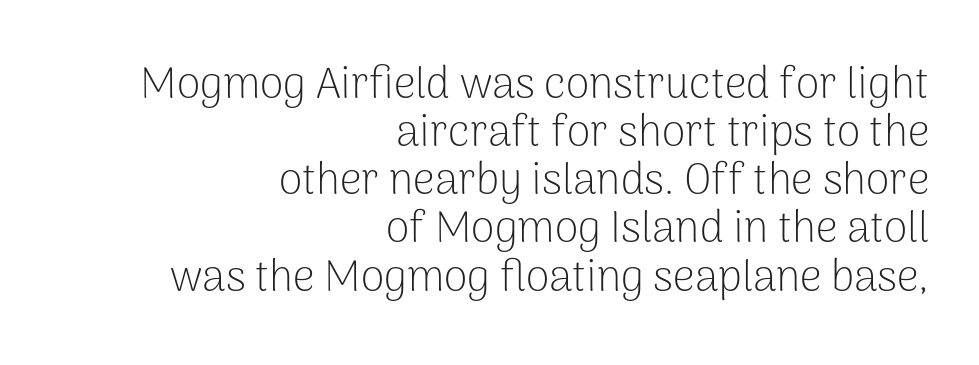
A student would call this right alignment; a typographer would say flush right, rag left. The strokes are not fattened; the text isn't bold. Proportional: the letters do not fall into vertical columns. Font category for this specimen: sans-serif. No word sits above an underline. The gaps between neighbouring characters are ordinary and unremarkable.
